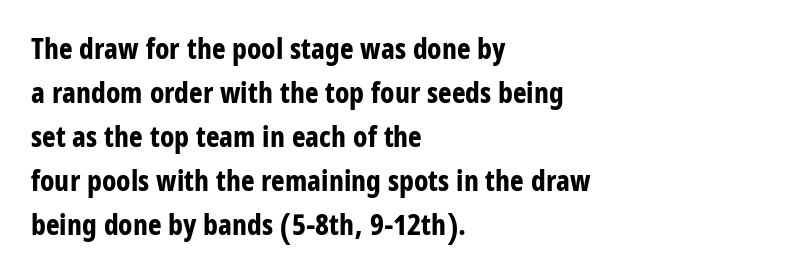
The typeface chosen for these lines omits serifs. Every character sits straight up, as roman type does. Set as a true bold cut, around the 700 mark. The passage shown has conventional tracking throughout. Clear beneath every line of the passage.
